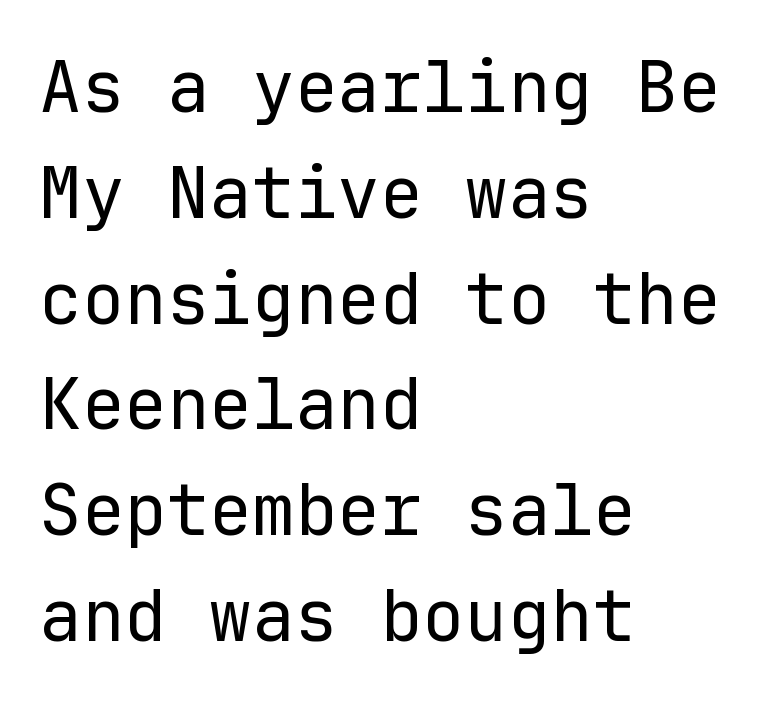
On a weight scale, this lands at 450 or below. Type style note: lacks serifs. These lines were composed using upright roman letters. Vertically, the passage feels balanced, rows spaced as you'd expect. Spacing between characters is what you'd get straight out of the box.
